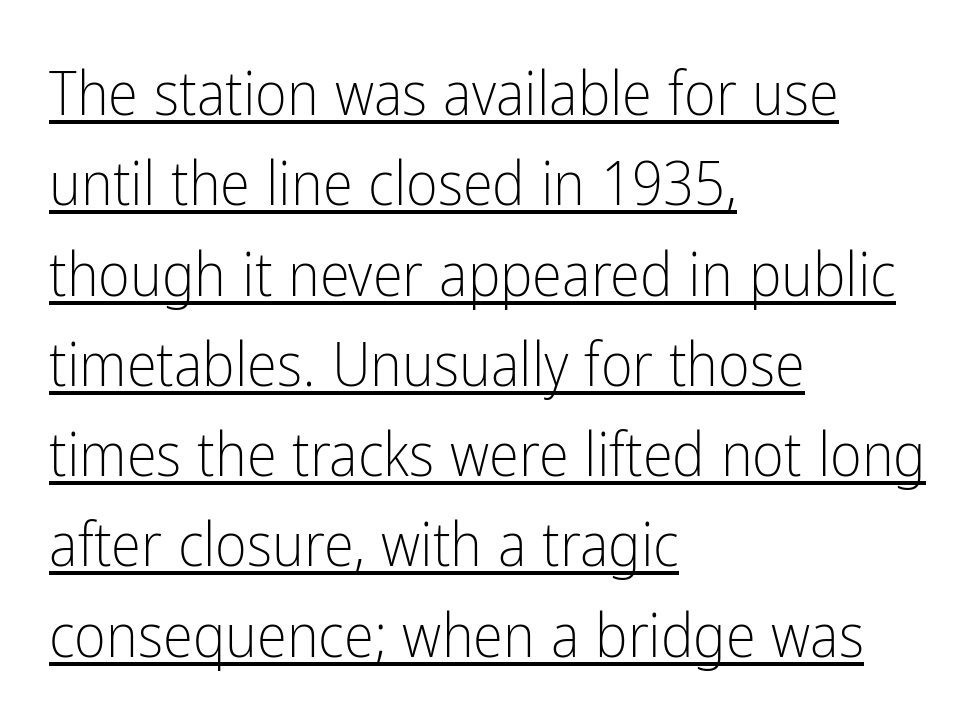
The image shows 61 px light, condensed sans-serif type, upright; set left-aligned, normal line spacing (1.48x), normal letter spacing, underlined; low stroke contrast and a medium x-height.
